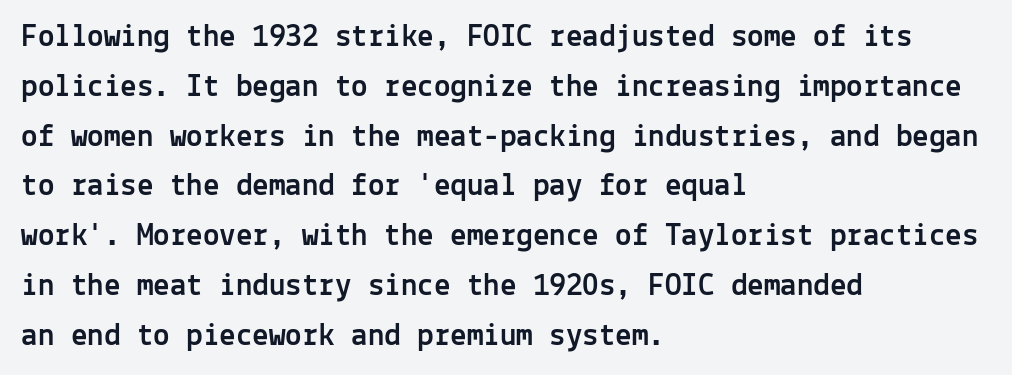
In terms of letterspacing, this is plain default setting. A sans-serif font was chosen for this passage. What's the leading like? Ordinary, nothing unusual. The face used here is monospaced, like something from a code editor. Lines of text with bare space underneath.
